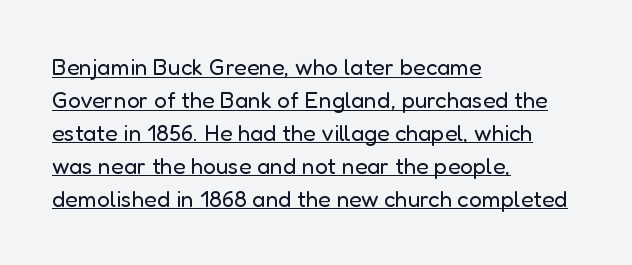
The image shows 23 px text type, upright; set left-aligned, normal line spacing (1.43x), normal letter spacing, underlined.
